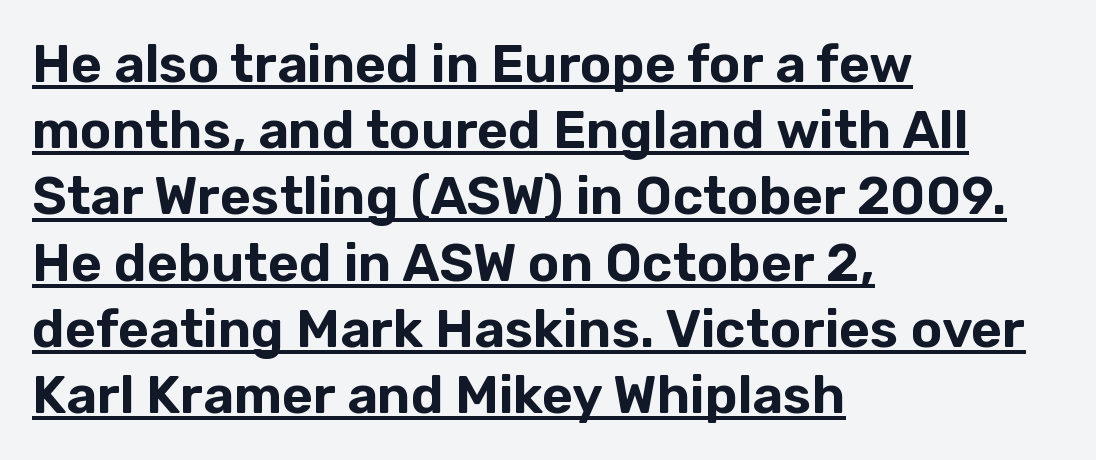
{"serif": "no", "italic": "no", "width": "normal", "stroke_contrast": "low", "x_height": "medium", "monospaced": "no", "underline": "yes", "align": "left", "line_spacing": "normal", "line_spacing_ratio": 1.25, "letter_spacing": "normal", "letter_spacing_em": 0.0, "glyph_px": 53}
